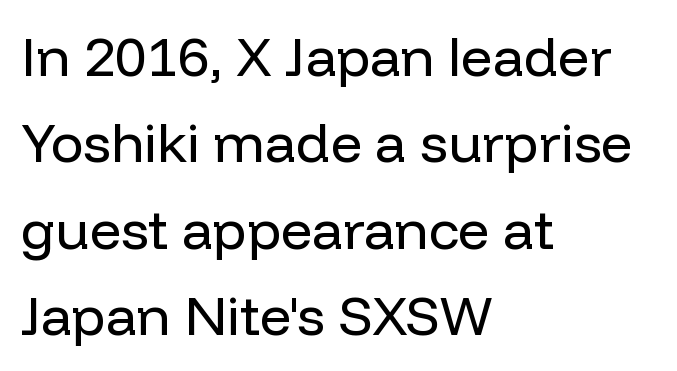
Each line starts at the same left margin while the right side varies. The glyphs are unaccompanied by any horizontal stroke below them. Rows of type keep a routine distance in the vertical direction. Serif or sans? Sans — the stroke terminals are bare.
